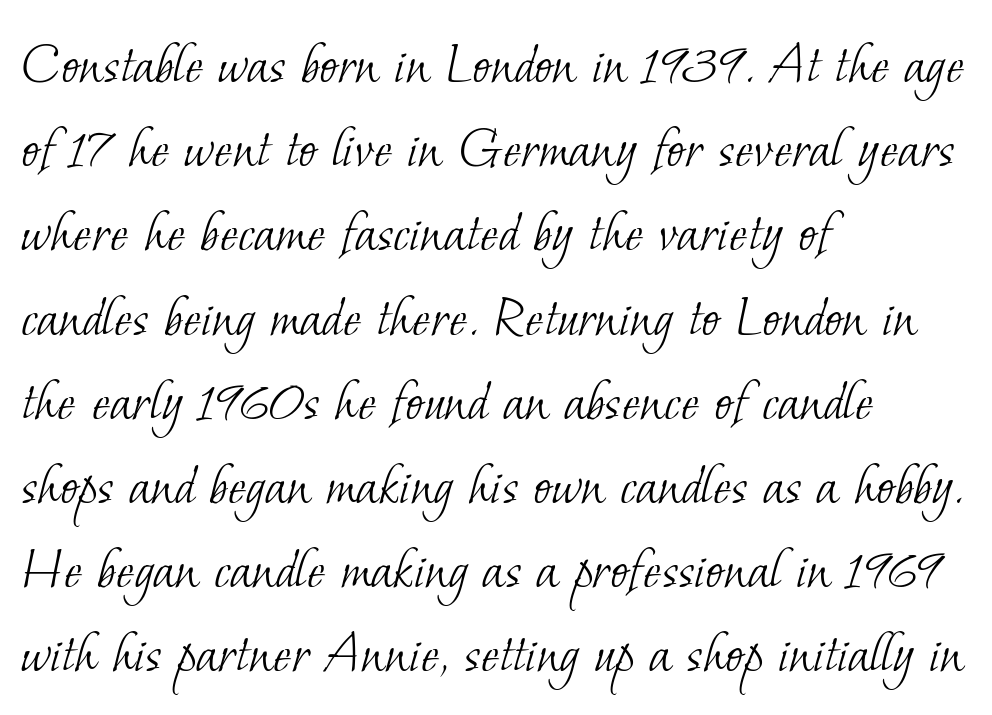
Q: Is the text bold? A: No.
Q: Is the typeface a serif or a sans-serif typeface? A: Serif.
Q: Is the text underlined? A: No.
Q: How is the paragraph aligned? A: Left-aligned.
Q: Is the spacing between letters normal or unusually wide? A: Normal.
Q: Is the spacing between lines tight, normal or loose? A: Normal.
Q: Width (condensed, normal, or wide)? A: Normal.
Q: Stroke contrast? A: Low.
Q: x-height? A: Small.
Q: Monospaced? A: No.
